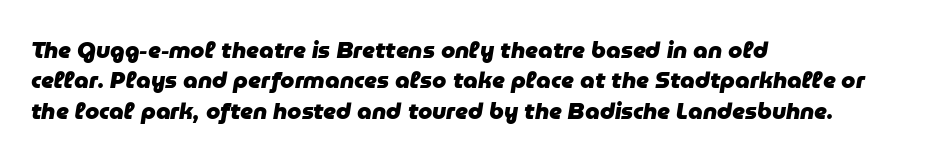
Q: Is the text bold? A: Yes.
Q: Is the text italic (slanted)? A: Yes, it leans right by about 9 degrees.
Q: Is the text underlined? A: No.
Q: How is the paragraph aligned? A: Left-aligned.
Q: Is the spacing between letters normal or unusually wide? A: Normal.
Q: Is the spacing between lines tight, normal or loose? A: Normal.
